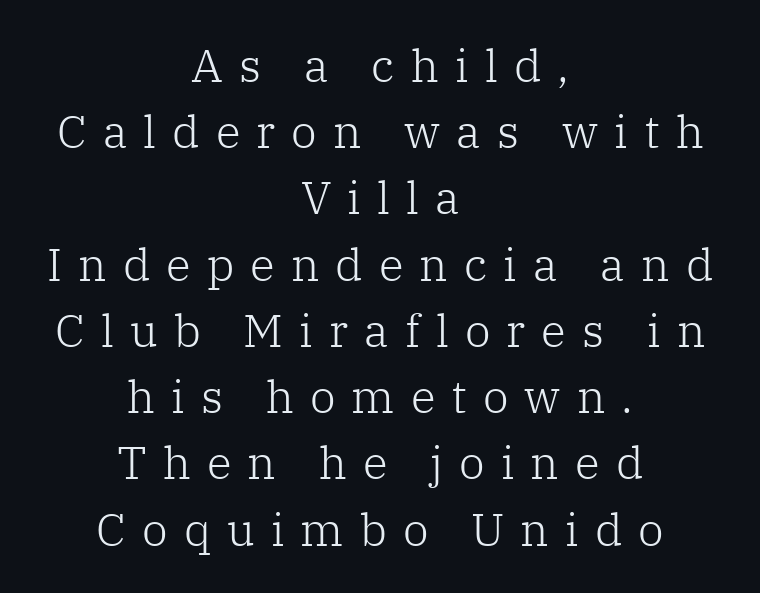
Q: Is the text bold? A: No.
Q: Is the text italic (slanted)? A: No, it is upright.
Q: Is the typeface a serif or a sans-serif typeface? A: Serif.
Q: Is the text underlined? A: No.
Q: How is the paragraph aligned? A: Centered.
Q: Is the spacing between letters normal or unusually wide? A: Unusually wide.
Q: Is the spacing between lines tight, normal or loose? A: Normal.
Q: Width (condensed, normal, or wide)? A: Normal.
Q: Stroke contrast? A: Low.
Q: x-height? A: Medium.
Q: Monospaced? A: No.
